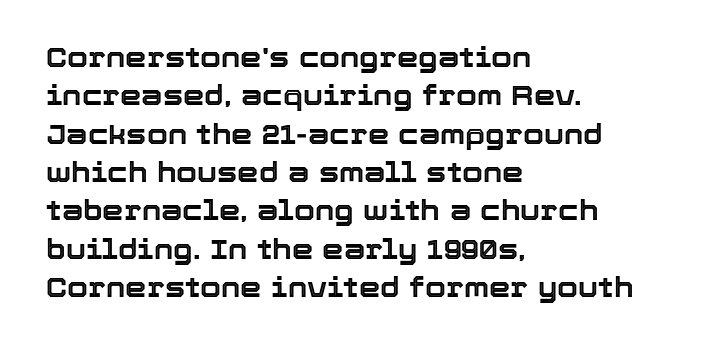
The image shows 27 px text type, upright; set left-aligned, normal line spacing (1.42x), normal letter spacing, not underlined.
